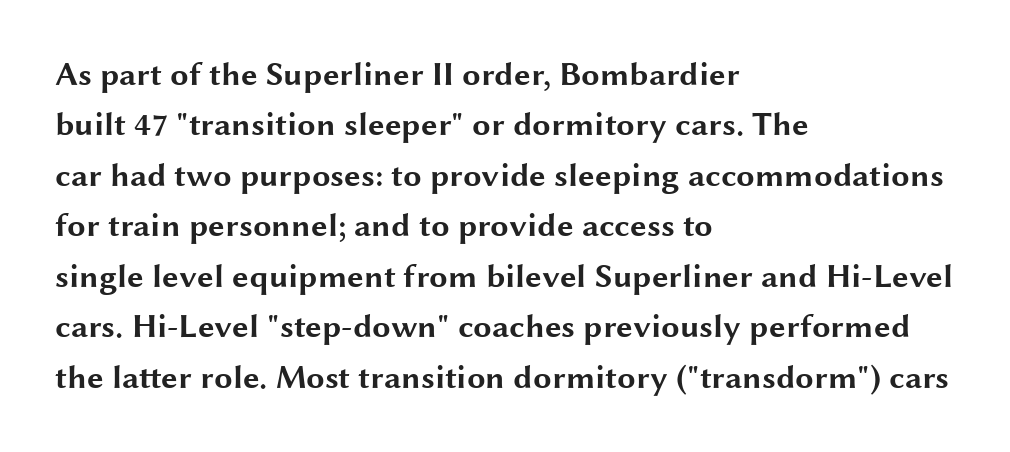
Strong, thick strokes mark this as bold type. Alignment: flush left. The typography opts for an upright posture over an oblique one. The string is rendered with underlining switched off. Each letter's strokes conclude bluntly, with no projecting serifs.
